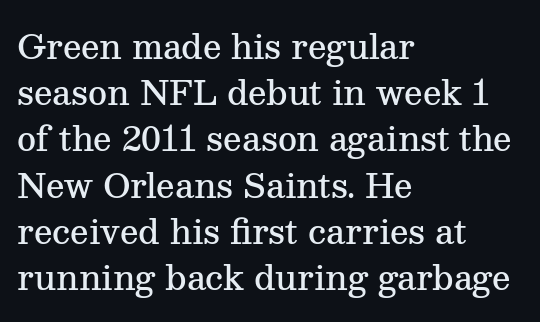
The image shows 33 px semibold serif type, upright; set left-aligned, normal line spacing (1.4x), normal letter spacing, not underlined; medium stroke contrast and a medium x-height.
